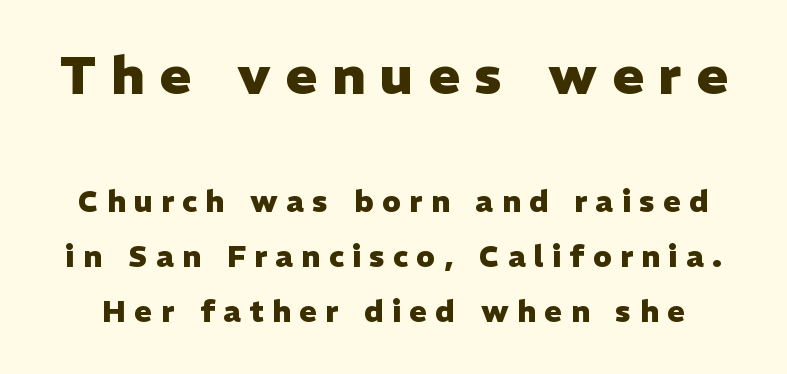
The image shows 53 px heavy sans-serif type, upright; set line spacing 1.84x, unusually wide letter spacing (+0.28 em), not underlined; the first (top) block is 1.77x larger; low stroke contrast and a medium x-height.
